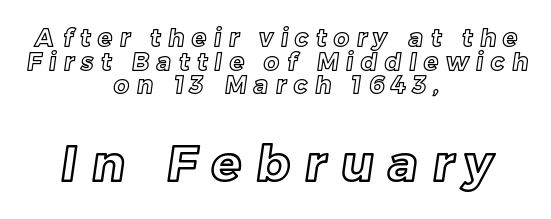
Q: Is the text underlined? A: No.
Q: How is the paragraph aligned? A: Centered.
Q: Is the spacing between letters normal or unusually wide? A: Unusually wide.
Q: Is the spacing between lines tight, normal or loose? A: Tight.
Q: Which block of text is set in a larger size, the first (top) or the second (bottom)? A: The second (bottom) one.
Q: Width (condensed, normal, or wide)? A: Normal.
Q: x-height? A: Medium.
Q: Monospaced? A: No.
